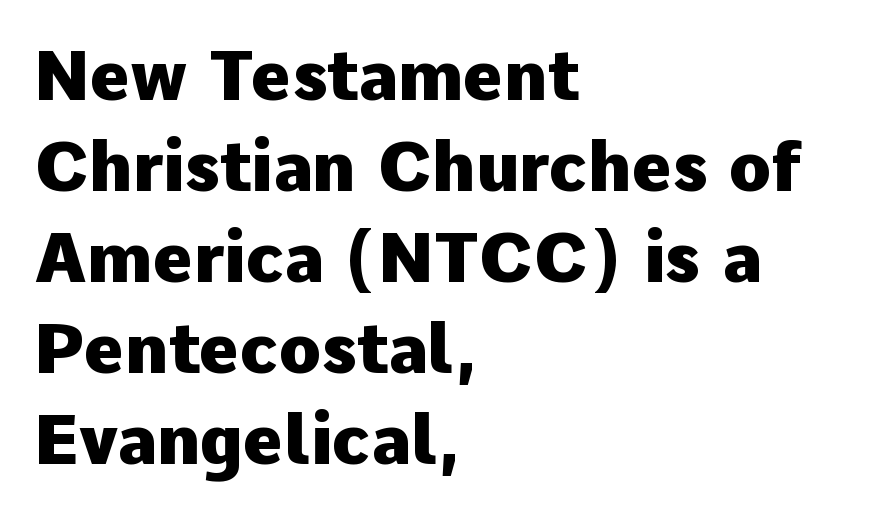
Q: Is the text bold? A: Yes.
Q: Is the text italic (slanted)? A: No, it is upright.
Q: Is the typeface a serif or a sans-serif typeface? A: Sans-serif.
Q: Is the text underlined? A: No.
Q: How is the paragraph aligned? A: Left-aligned.
Q: Is the spacing between letters normal or unusually wide? A: Normal.
Q: Is the spacing between lines tight, normal or loose? A: Normal.
Q: Width (condensed, normal, or wide)? A: Normal.
Q: Stroke contrast? A: Low.
Q: x-height? A: Medium.
Q: Monospaced? A: No.
